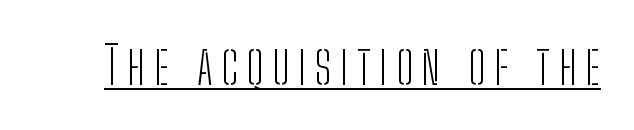
Q: Is the text bold? A: No.
Q: Is the text italic (slanted)? A: No, it is upright.
Q: Is the typeface a serif or a sans-serif typeface? A: Sans-serif.
Q: Is the text underlined? A: Yes.
Q: Width (condensed, normal, or wide)? A: Condensed.
Q: Stroke contrast? A: Low.
Q: x-height? A: Medium.
Q: Monospaced? A: No.
